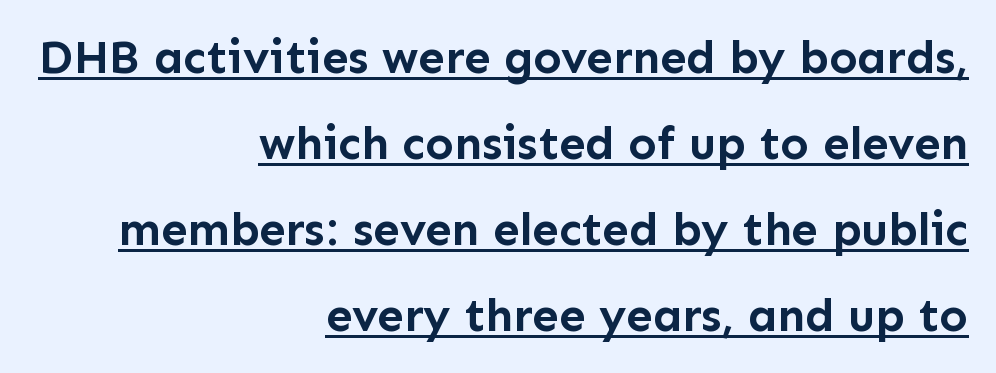
Letter spacing: default. Varying glyph widths throughout — classic text-font behaviour. Students, observe the line beneath the letters — that is underlining. Quick note: not italic, upright. Short and long lines alike share a common ending point at right.
